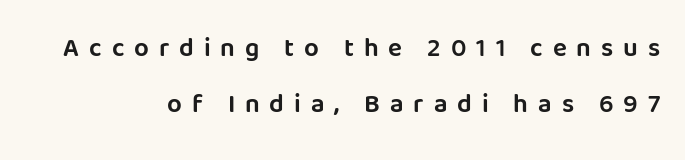
This is roman type, the default non-slanted kind. There is plenty of visible air inserted between adjacent glyphs. Loosely led — the rows are spread out. Lines of text with bare space underneath. The paragraph shown leans on its right margin.
